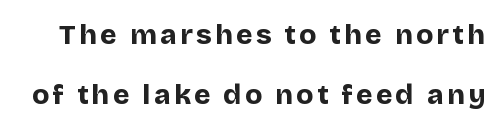
{"serif": "no", "italic": "no", "bold": "yes", "weight": "bold", "width": "normal", "stroke_contrast": "low", "x_height": "large", "monospaced": "no", "underline": "no", "line_spacing": "loose", "line_spacing_ratio": 2.16, "glyph_px": 28}
